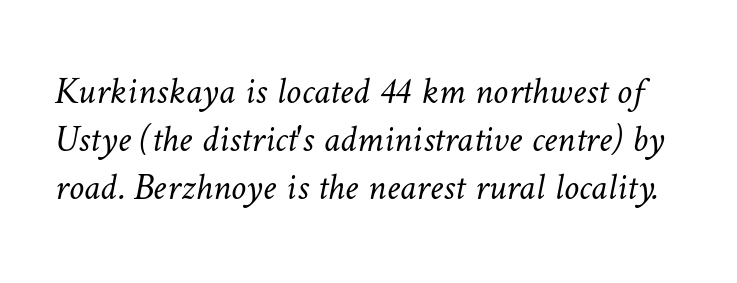
How would I describe the line gaps? Plain and ordinary. Decoration check: the copy has no underline. Do the characters align in a grid? No, the font is proportional. Letter spacing: default. No heavy texture on the line: the type isn't bold.
